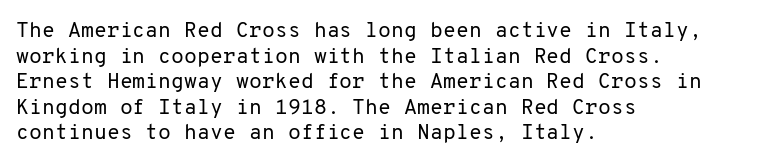
{"italic": "no", "bold": "no", "underline": "no", "align": "left", "line_spacing_ratio": 1.22, "letter_spacing": "normal", "letter_spacing_em": 0.0, "glyph_px": 21}
